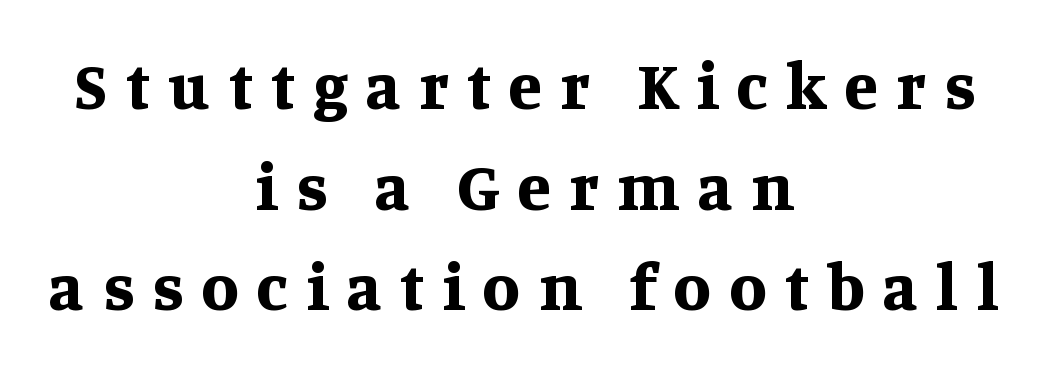
The image shows 68 px bold serif type, upright; set centered, normal line spacing (1.48x), unusually wide letter spacing (+0.27 em), not underlined; medium stroke contrast and a large x-height.
